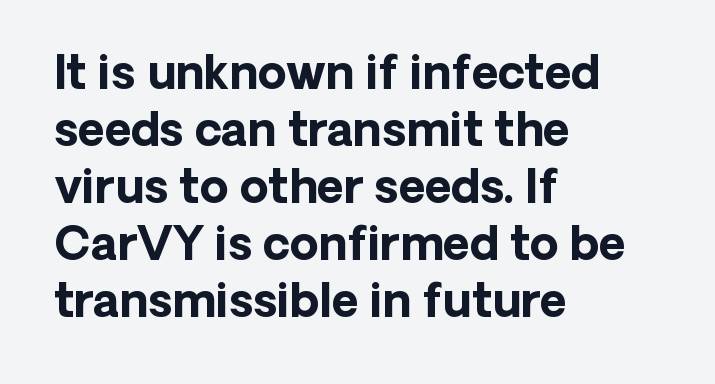
The image shows 46 px bold sans-serif type, upright; set left-aligned, line spacing 1.24x, normal letter spacing, not underlined; low stroke contrast and a medium x-height.
